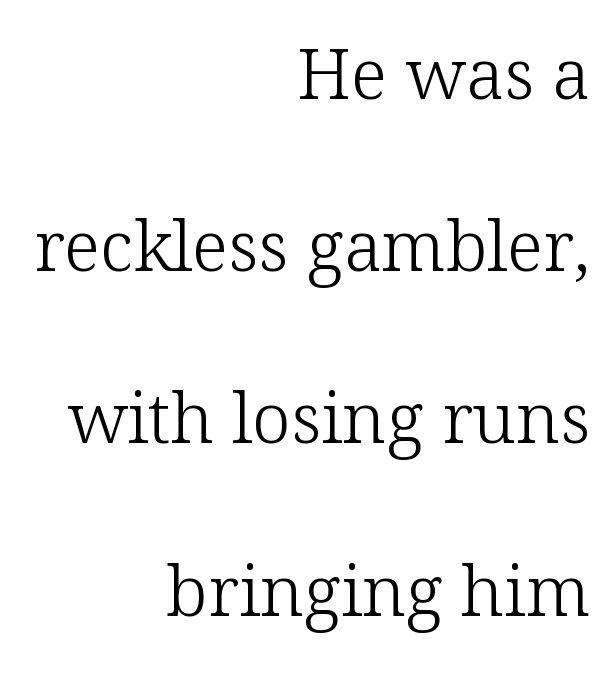
The image shows 70 px light serif type, upright; set right-aligned, loose line spacing (2.46x), normal letter spacing, not underlined; low stroke contrast and a medium x-height.
